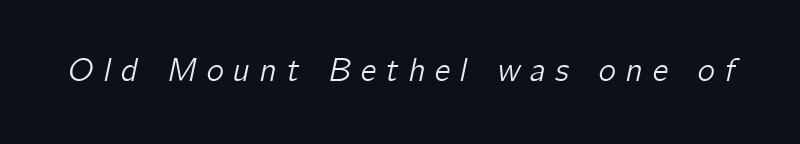
Q: Is the text italic (slanted)? A: Yes, it leans right by about 12 degrees.
Q: Is the text underlined? A: No.
Q: Is the spacing between letters normal or unusually wide? A: Unusually wide.
Q: Width (condensed, normal, or wide)? A: Normal.
Q: Stroke contrast? A: Low.
Q: x-height? A: Medium.
Q: Monospaced? A: No.
